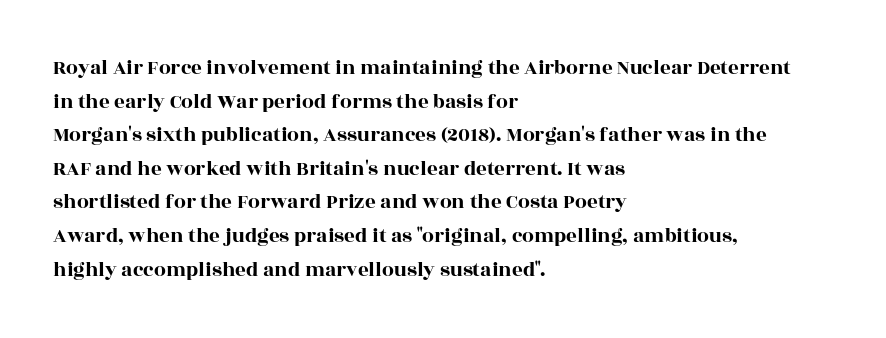
The image shows 21 px text type, upright; set left-aligned, normal line spacing (1.6x), normal letter spacing, not underlined.
